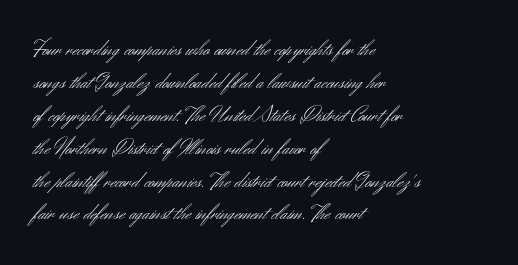
Honestly, the row spacing looks completely unremarkable. Caption: face not bold, strokes unweighted. This rendering features lettering with no underline. The setting favours the left margin, as ordinary paragraphs usually do.
